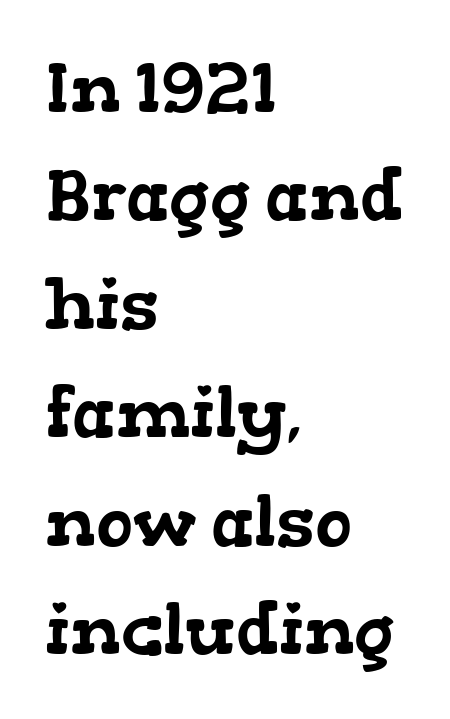
{"serif": "yes", "width": "wide", "stroke_contrast": "low", "x_height": "medium", "monospaced": "no", "underline": "no", "align": "left", "line_spacing": "normal", "line_spacing_ratio": 1.55, "letter_spacing": "normal", "letter_spacing_em": 0.0, "glyph_px": 70}
